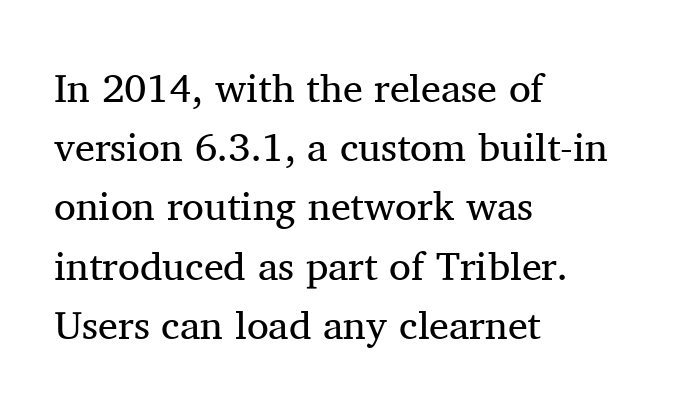
Small tapered or slab feet sit at the stroke ends, so this counts as serif. Each letter keeps its own natural width here, so spacing adapts to shape. The vertical gap from one line to the next is medium. No extra tracking has been applied to these lines. The setting favours the left margin, as ordinary paragraphs usually do.
